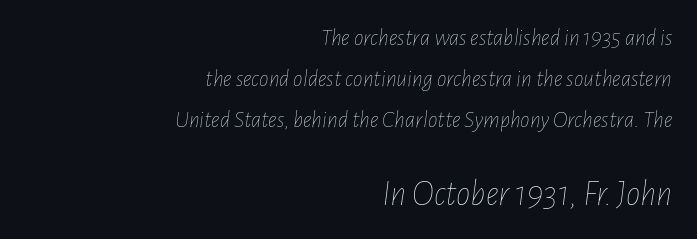
{"italic": "yes", "lean": "right", "slant_degrees": 7, "bold": "no", "weight": "thin", "width": "condensed", "stroke_contrast": "low", "x_height": "medium", "monospaced": "no", "underline": "no", "align": "right", "line_spacing": "normal", "line_spacing_ratio": 1.7, "letter_spacing": "normal", "letter_spacing_em": 0.0, "larger_block": "second", "size_ratio": 1.5, "glyph_px": 36}
